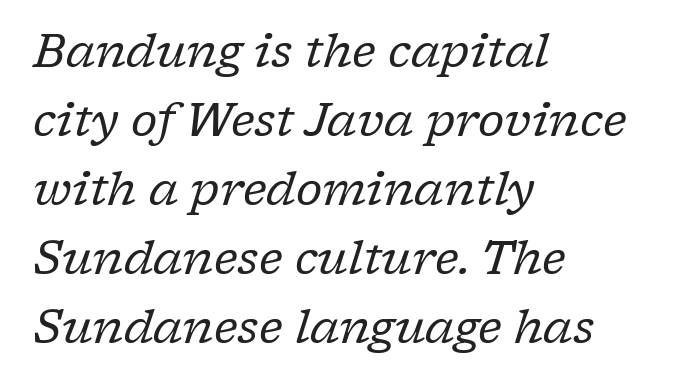
Q: Is the text bold? A: No.
Q: Is the text italic (slanted)? A: Yes, it leans right by about 17 degrees.
Q: Is the typeface a serif or a sans-serif typeface? A: Serif.
Q: Is the text underlined? A: No.
Q: How is the paragraph aligned? A: Left-aligned.
Q: Is the spacing between letters normal or unusually wide? A: Normal.
Q: Is the spacing between lines tight, normal or loose? A: Normal.
Q: Width (condensed, normal, or wide)? A: Normal.
Q: Stroke contrast? A: Low.
Q: x-height? A: Medium.
Q: Monospaced? A: No.
